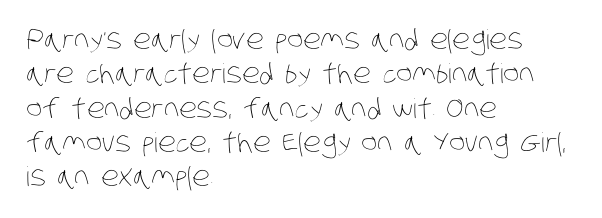
Q: Is the text bold? A: No.
Q: Is the text underlined? A: No.
Q: How is the paragraph aligned? A: Left-aligned.
Q: Is the spacing between letters normal or unusually wide? A: Normal.
Q: Is the spacing between lines tight, normal or loose? A: Normal.
